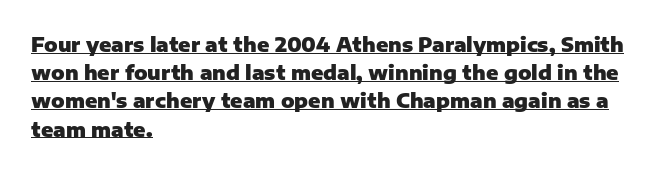
{"italic": "no", "bold": "yes", "underline": "yes", "align": "left", "line_spacing": "normal", "line_spacing_ratio": 1.41, "letter_spacing": "normal", "letter_spacing_em": 0.0, "glyph_px": 20}
